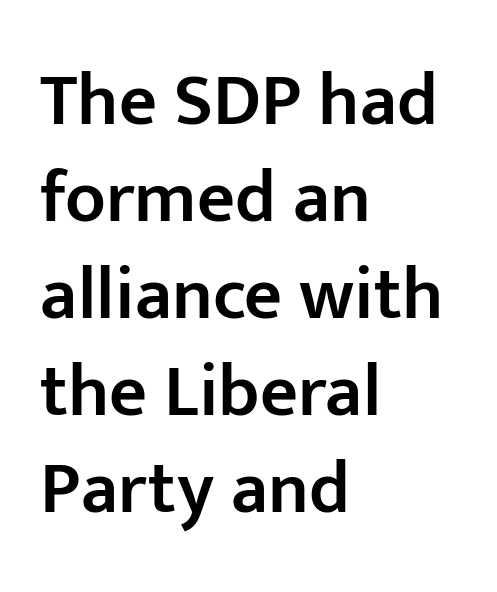
{"serif": "no", "italic": "no", "bold": "semi", "weight": "semibold", "width": "normal", "stroke_contrast": "low", "x_height": "medium", "monospaced": "no", "underline": "no", "align": "left", "line_spacing": "normal", "line_spacing_ratio": 1.31, "letter_spacing": "normal", "letter_spacing_em": 0.0, "glyph_px": 74}
